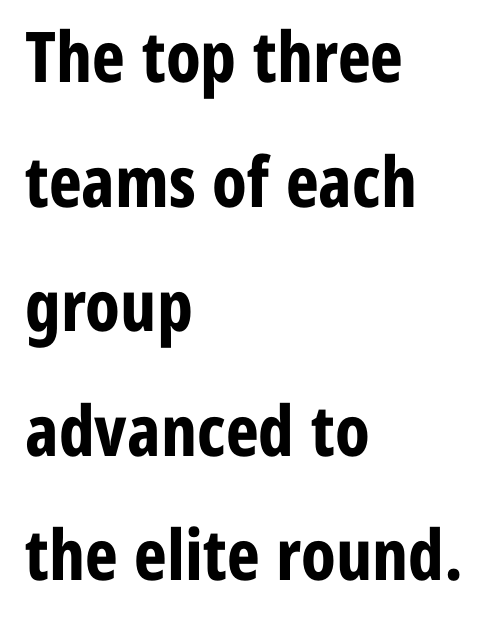
Ordinary non-slanted type is in use. The paragraph has a hard left edge and a soft right edge. The passage shown is typed in a proportional face where columns would drift. Nope, no serifs anywhere on these letters. Is the letter spacing exaggerated? No — it looks like the ordinary default.
